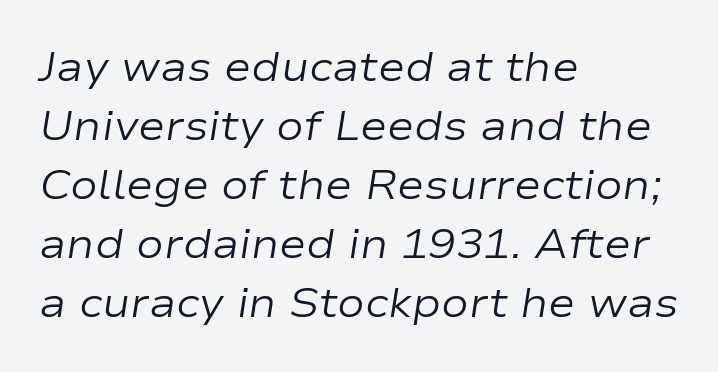
Q: Is the text bold? A: No.
Q: Is the text italic (slanted)? A: Yes, it leans right by about 9 degrees.
Q: Is the text underlined? A: No.
Q: How is the paragraph aligned? A: Left-aligned.
Q: Is the spacing between letters normal or unusually wide? A: Normal.
Q: Is the spacing between lines tight, normal or loose? A: Normal.
Q: Width (condensed, normal, or wide)? A: Wide.
Q: Stroke contrast? A: Low.
Q: x-height? A: Medium.
Q: Monospaced? A: No.
